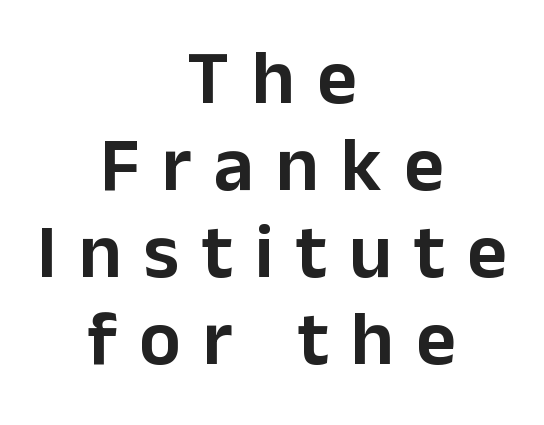
Type without underlining. The glyphs in this specimen are sans serif. Observe the wide spacing: letters keep a clear distance from each other. The letters advance in unequal steps, a hallmark of proportional type.
